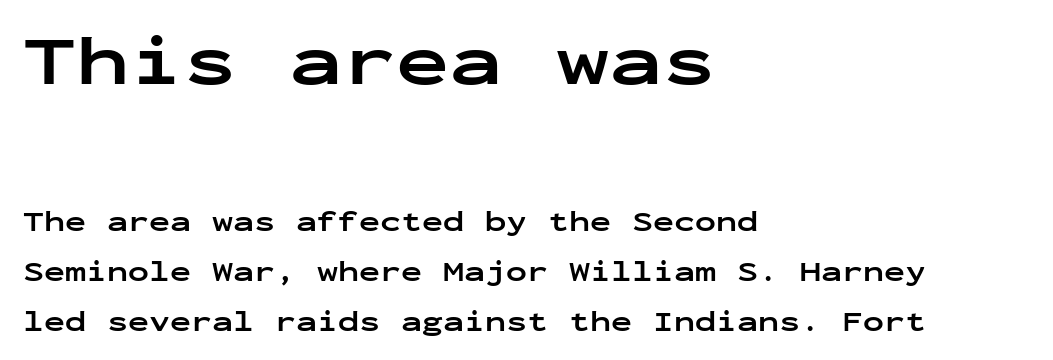
Q: Is the text bold? A: Yes.
Q: Is the text italic (slanted)? A: No, it is upright.
Q: Is the typeface a serif or a sans-serif typeface? A: Sans-serif.
Q: Is the text underlined? A: No.
Q: How is the paragraph aligned? A: Left-aligned.
Q: Is the spacing between letters normal or unusually wide? A: Normal.
Q: Which block of text is set in a larger size, the first (top) or the second (bottom)? A: The first (top) one.
Q: Width (condensed, normal, or wide)? A: Wide.
Q: Stroke contrast? A: Low.
Q: x-height? A: Medium.
Q: Monospaced? A: Yes.
